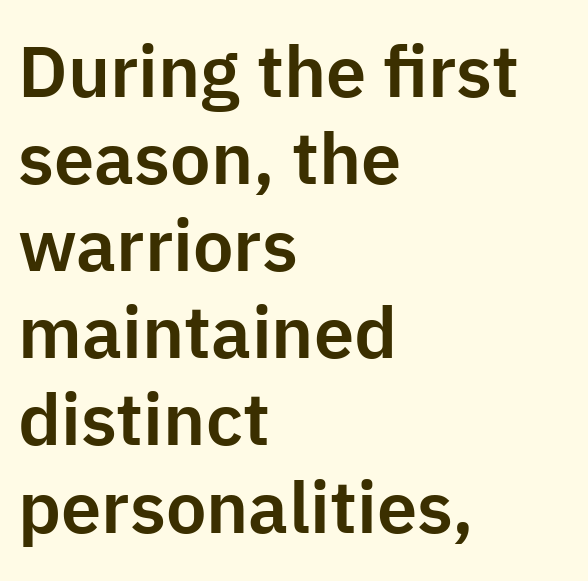
The passage shown is typeset with a sans-serif family. The passage shown is not underscored anywhere. Think of a printed novel: that variable character pitch is what you see here. Nope, not italic — everything's standing straight.
